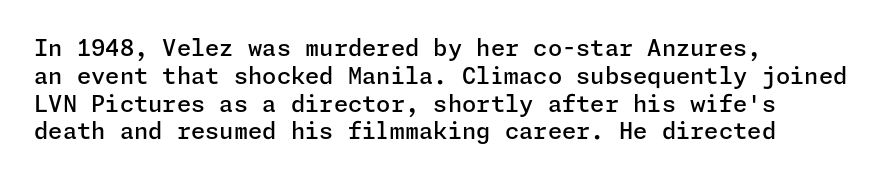
The image shows 23 px text type, upright; set left-aligned, line spacing 1.21x, normal letter spacing, not underlined.
